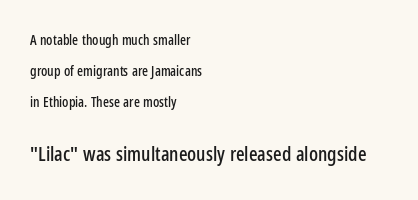
Q: Is the text italic (slanted)? A: No, it is upright.
Q: Is the text underlined? A: No.
Q: How is the paragraph aligned? A: Left-aligned.
Q: Is the spacing between letters normal or unusually wide? A: Normal.
Q: Is the spacing between lines tight, normal or loose? A: Loose.
Q: Which block of text is set in a larger size, the first (top) or the second (bottom)? A: The second (bottom) one.
